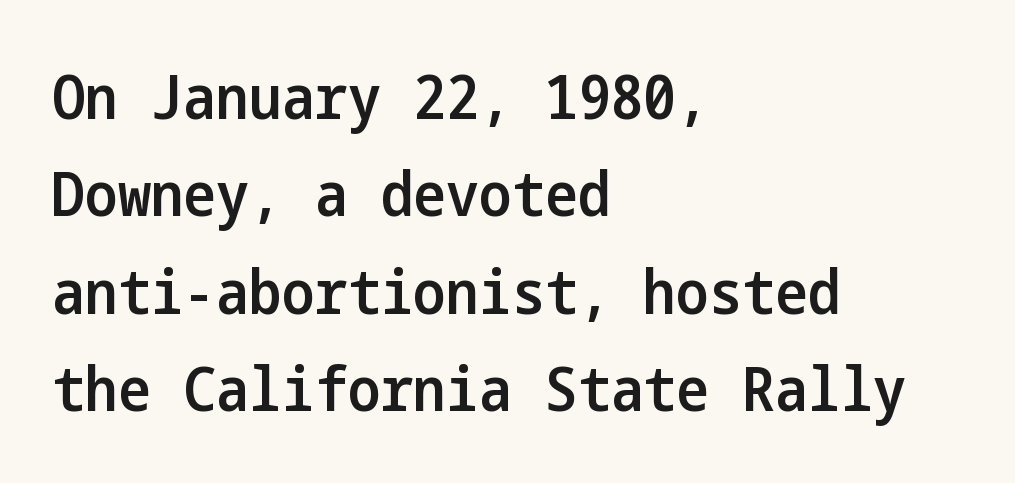
{"serif": "no", "italic": "no", "bold": "semi", "weight": "semibold", "width": "condensed", "stroke_contrast": "low", "x_height": "medium", "underline": "no", "align": "left", "line_spacing": "normal", "line_spacing_ratio": 1.57, "letter_spacing": "normal", "letter_spacing_em": 0.0, "glyph_px": 62}
